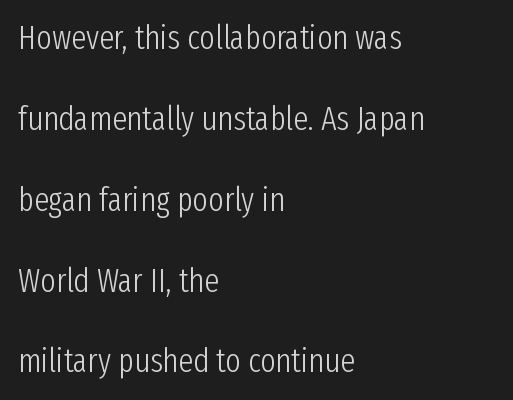
{"serif": "no", "italic": "no", "bold": "no", "weight": "light", "width": "condensed", "stroke_contrast": "low", "x_height": "medium", "monospaced": "no", "underline": "no", "align": "left", "line_spacing": "loose", "line_spacing_ratio": 2.45, "letter_spacing": "normal", "letter_spacing_em": 0.0, "glyph_px": 33}
